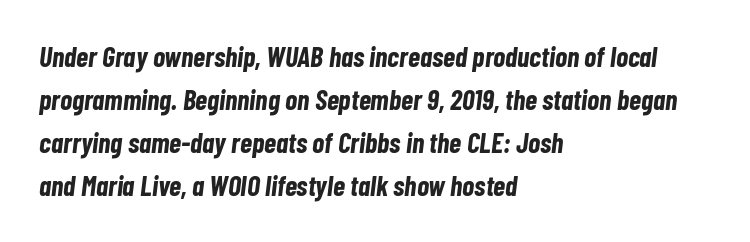
{"italic": "yes", "lean": "right", "slant_degrees": 7, "bold": "yes", "weight": "bold", "width": "condensed", "stroke_contrast": "low", "x_height": "medium", "monospaced": "no", "underline": "no", "align": "left", "line_spacing": "normal", "line_spacing_ratio": 1.54, "letter_spacing": "normal", "letter_spacing_em": 0.0, "glyph_px": 28}
